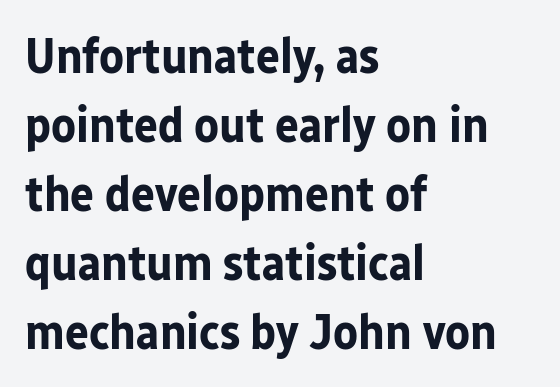
The image shows 50 px bold sans-serif type, upright; set left-aligned, normal line spacing (1.38x), normal letter spacing, not underlined; low stroke contrast and a medium x-height.
